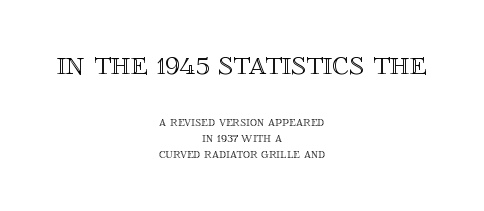
The image shows 35 px text type, upright; set centered, tight line spacing (1.14x), normal letter spacing, not underlined; the first (top) block is 2.5x larger; a large x-height.
